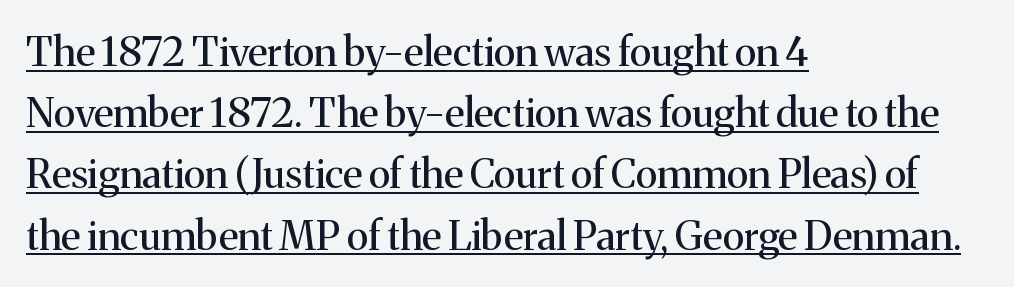
The image shows 40 px regular-weight serif type, upright; set left-aligned, normal line spacing (1.53x), normal letter spacing, underlined; medium stroke contrast and a medium x-height.
